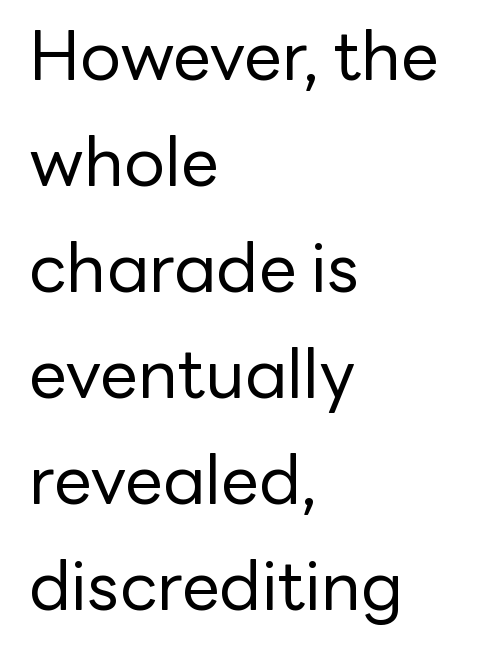
Q: Is the text bold? A: No.
Q: Is the text italic (slanted)? A: No, it is upright.
Q: Is the typeface a serif or a sans-serif typeface? A: Sans-serif.
Q: Is the text underlined? A: No.
Q: How is the paragraph aligned? A: Left-aligned.
Q: Is the spacing between letters normal or unusually wide? A: Normal.
Q: Is the spacing between lines tight, normal or loose? A: Normal.
Q: Width (condensed, normal, or wide)? A: Normal.
Q: Stroke contrast? A: Low.
Q: x-height? A: Medium.
Q: Monospaced? A: No.
